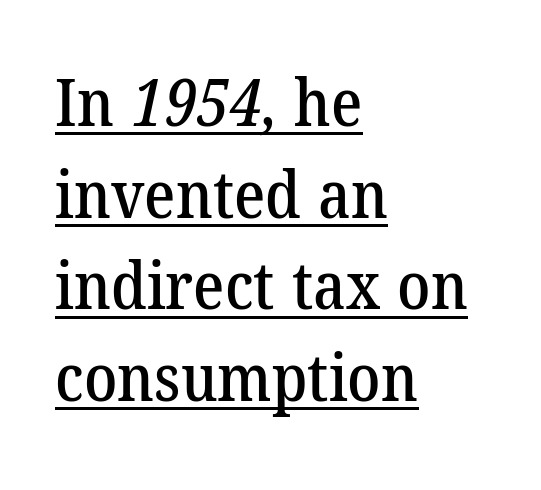
The image shows 66 px serif type; set left-aligned, normal line spacing (1.39x), normal letter spacing, underlined; low stroke contrast and a medium x-height.
